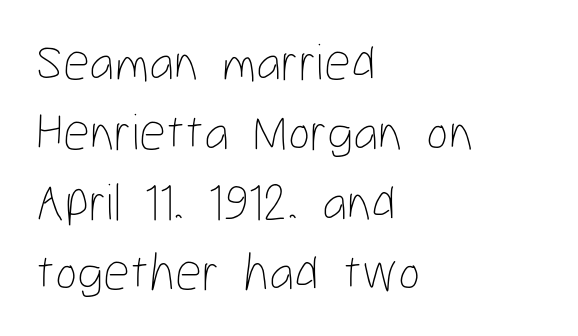
{"italic": "no", "bold": "no", "weight": "thin", "width": "condensed", "stroke_contrast": "low", "x_height": "medium", "monospaced": "no", "underline": "no", "align": "left", "line_spacing": "normal", "line_spacing_ratio": 1.32, "letter_spacing": "normal", "letter_spacing_em": 0.0, "glyph_px": 53}
